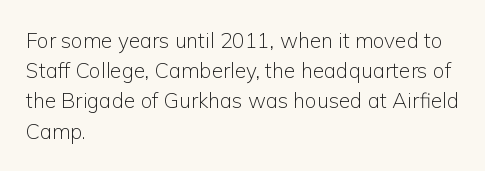
Q: Is the text bold? A: No.
Q: Is the text italic (slanted)? A: No, it is upright.
Q: Is the text underlined? A: No.
Q: How is the paragraph aligned? A: Left-aligned.
Q: Is the spacing between letters normal or unusually wide? A: Normal.
Q: Is the spacing between lines tight, normal or loose? A: Normal.
